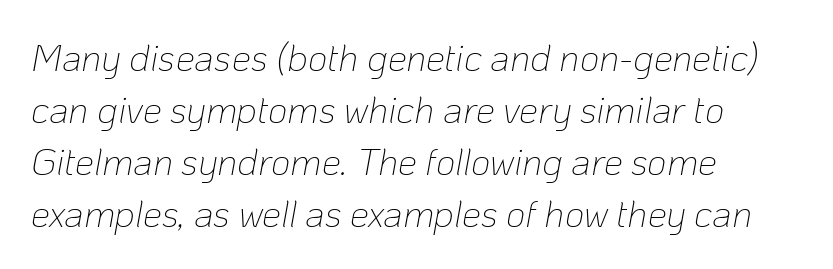
The image shows 38 px thin type, italic (leaning right); set left-aligned, normal line spacing (1.37x), normal letter spacing, not underlined; low stroke contrast and a medium x-height.
